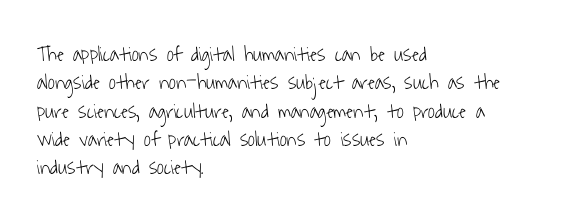
The image shows 21 px text type; set left-aligned, normal line spacing (1.35x), normal letter spacing, not underlined.
